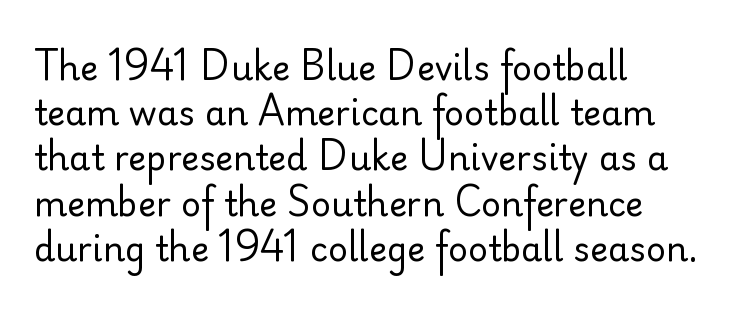
Horizontal alignment here is leftward, the default for most running prose. The letterforms sit at book weight or below. The designer left line spacing at the default. The type family on display is of the sans-serif kind. Inter-character spacing is left at the font's built-in metrics.
